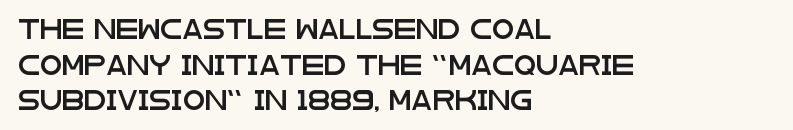
Q: Is the text italic (slanted)? A: No, it is upright.
Q: Is the text underlined? A: No.
Q: How is the paragraph aligned? A: Left-aligned.
Q: Is the spacing between letters normal or unusually wide? A: Normal.
